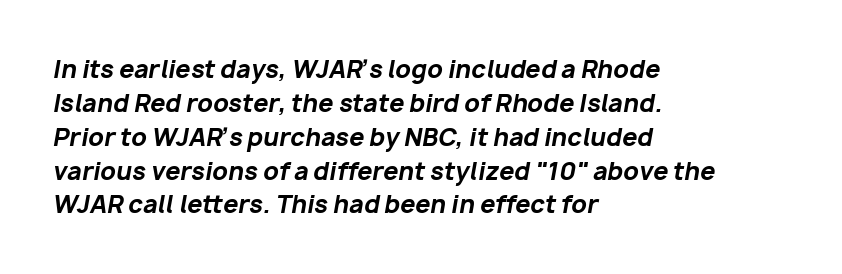
The image shows 24 px bold type, italic (leaning right); set left-aligned, normal line spacing (1.41x), normal letter spacing, not underlined.
